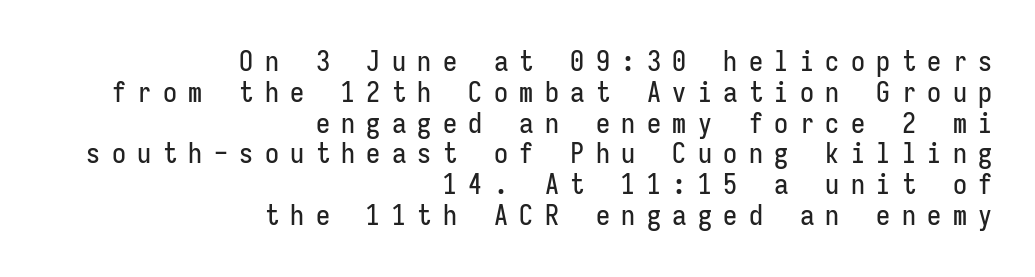
{"serif": "no", "italic": "no", "width": "condensed", "stroke_contrast": "low", "x_height": "medium", "monospaced": "yes", "underline": "no", "align": "right", "line_spacing": "tight", "line_spacing_ratio": 1.1, "letter_spacing": "wide", "letter_spacing_em": 0.41, "glyph_px": 28}
